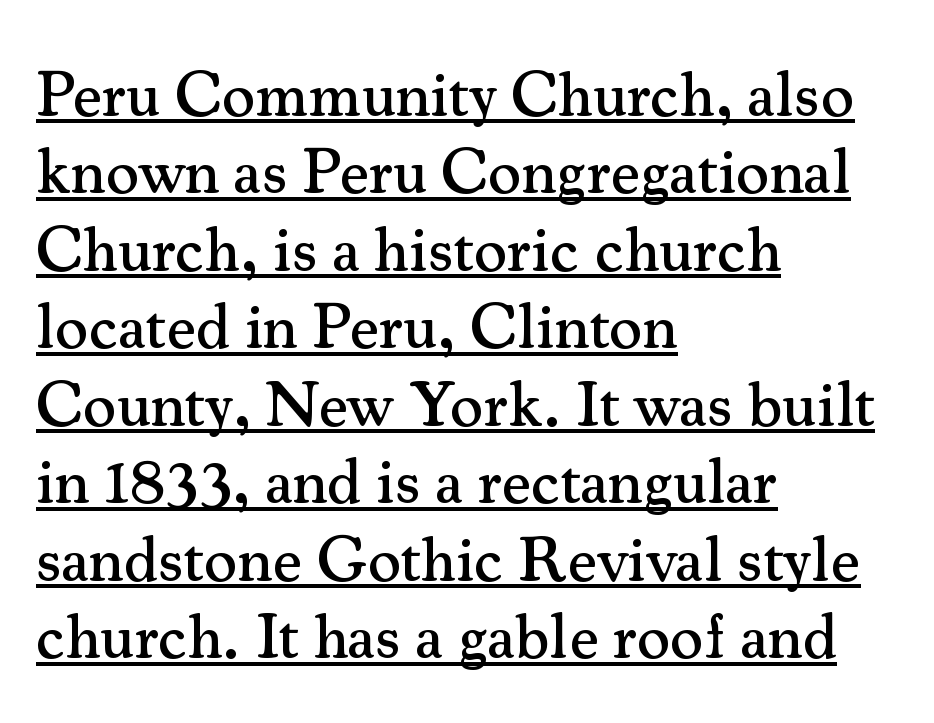
{"serif": "yes", "italic": "no", "width": "normal", "stroke_contrast": "medium", "x_height": "small", "monospaced": "no", "underline": "yes", "align": "left", "line_spacing_ratio": 1.21, "letter_spacing": "normal", "letter_spacing_em": 0.0, "glyph_px": 64}
